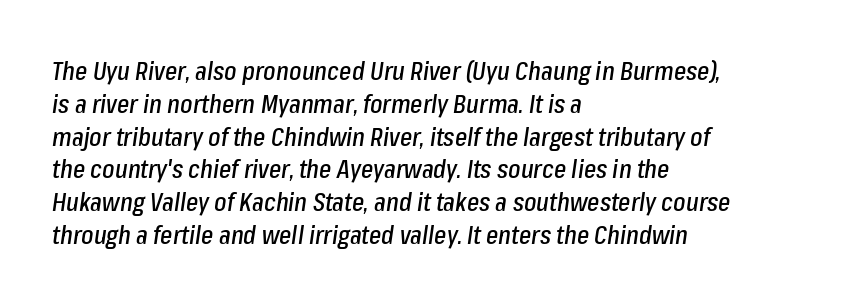
{"italic": "yes", "lean": "right", "slant_degrees": 8, "underline": "no", "align": "left", "line_spacing": "normal", "line_spacing_ratio": 1.26, "letter_spacing": "normal", "letter_spacing_em": 0.0, "glyph_px": 26}
